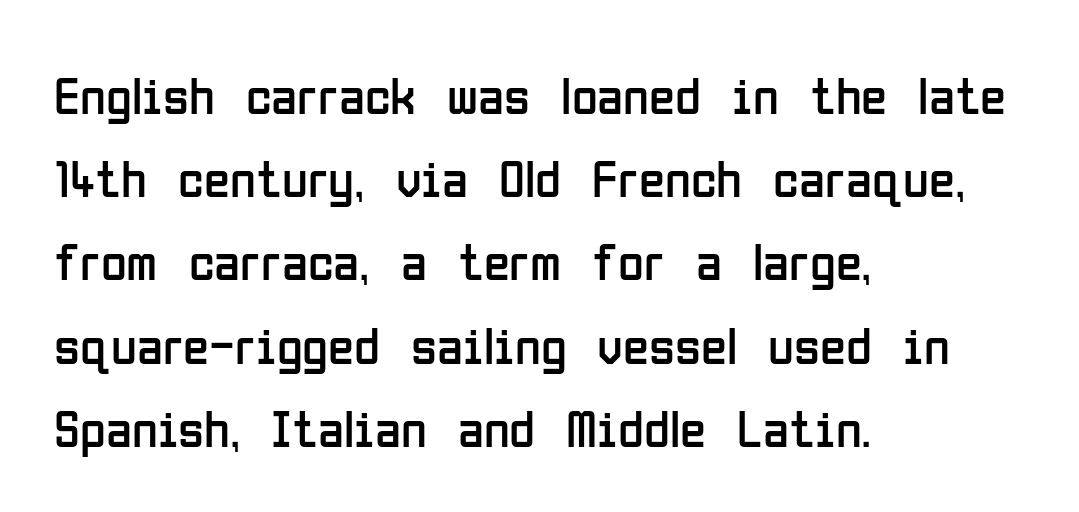
The image shows 53 px regular-weight, condensed sans-serif type, upright; set left-aligned, normal line spacing (1.57x), normal letter spacing, not underlined; low stroke contrast and a medium x-height.
